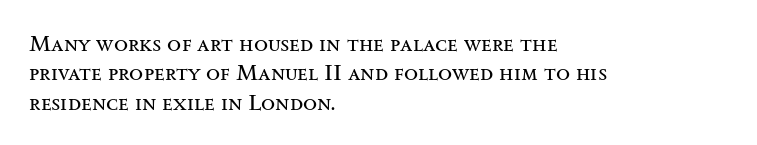
{"italic": "no", "bold": "no", "underline": "no", "align": "left", "line_spacing": "normal", "line_spacing_ratio": 1.28, "letter_spacing": "normal", "letter_spacing_em": 0.0, "glyph_px": 23}
